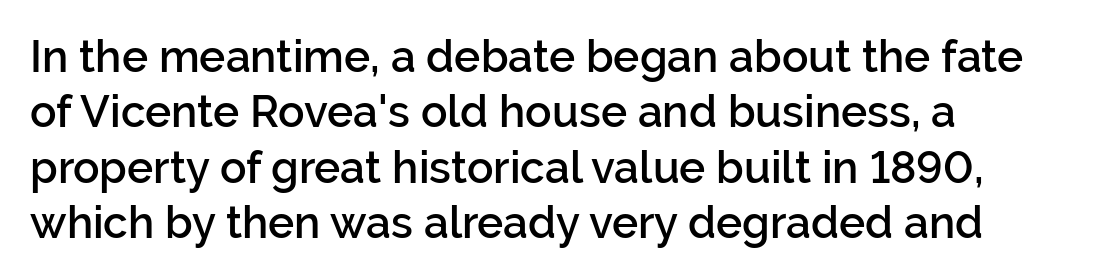
{"serif": "no", "italic": "no", "bold": "semi", "weight": "semibold", "width": "normal", "stroke_contrast": "low", "x_height": "medium", "monospaced": "no", "underline": "no", "align": "left", "line_spacing": "normal", "line_spacing_ratio": 1.26, "letter_spacing": "normal", "letter_spacing_em": 0.0, "glyph_px": 44}
